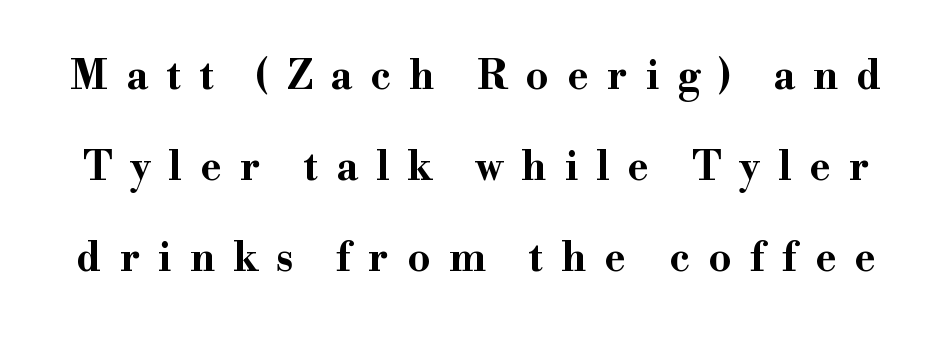
{"serif": "yes", "italic": "no", "bold": "yes", "weight": "bold", "width": "wide", "stroke_contrast": "high", "x_height": "small", "monospaced": "no", "underline": "no", "line_spacing": "loose", "line_spacing_ratio": 2.27, "letter_spacing": "wide", "letter_spacing_em": 0.46, "glyph_px": 40}
